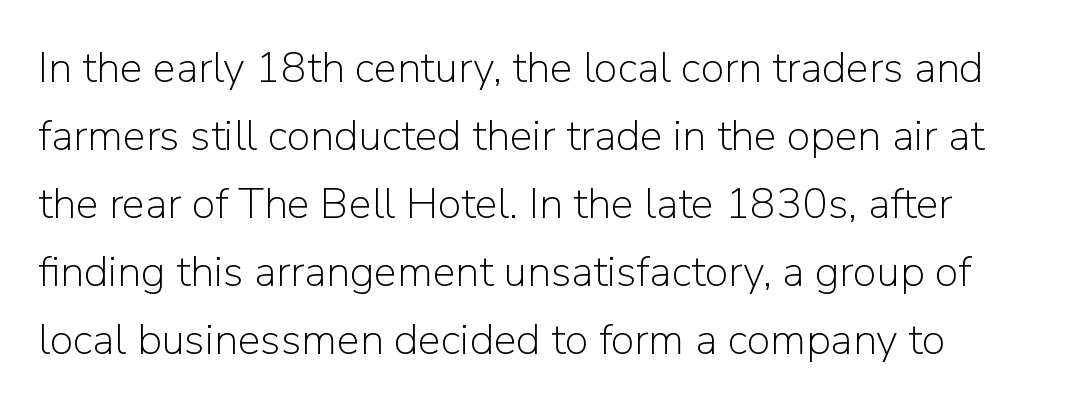
{"serif": "no", "italic": "no", "bold": "no", "weight": "light", "width": "normal", "stroke_contrast": "low", "x_height": "medium", "monospaced": "no", "underline": "no", "align": "left", "line_spacing": "normal", "line_spacing_ratio": 1.58, "letter_spacing": "normal", "letter_spacing_em": 0.0, "glyph_px": 43}
